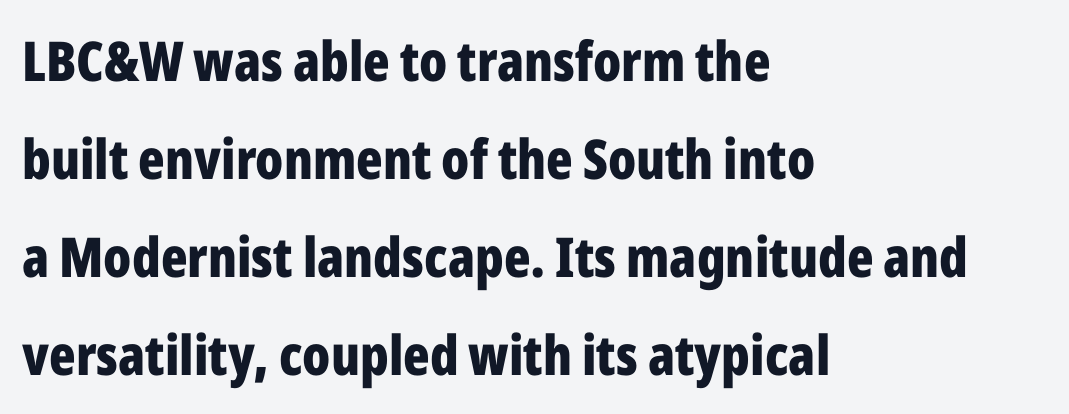
How are the letters spaced? Ordinarily, with no added tracking. The letters stand straight up with perfectly vertical stems. Observe the absence of serifs on each vertical stroke in this sample. Emphasis by weight is at full strength: bold.
